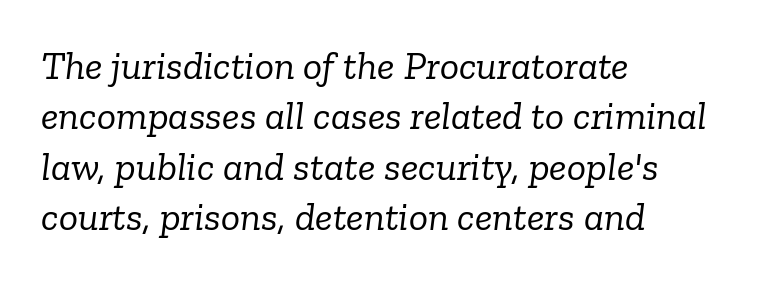
Q: Is the text bold? A: No.
Q: Is the text italic (slanted)? A: Yes, it leans right by about 6 degrees.
Q: Is the typeface a serif or a sans-serif typeface? A: Serif.
Q: Is the text underlined? A: No.
Q: How is the paragraph aligned? A: Left-aligned.
Q: Is the spacing between letters normal or unusually wide? A: Normal.
Q: Is the spacing between lines tight, normal or loose? A: Normal.
Q: Width (condensed, normal, or wide)? A: Normal.
Q: Stroke contrast? A: Low.
Q: x-height? A: Medium.
Q: Monospaced? A: No.
